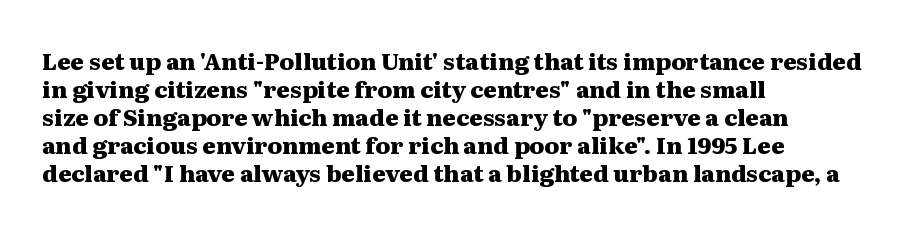
Look at the stroke-to-counter ratio: heavy, a bold. Ordinary non-slanted type is in use. The baseline area is clear. The setting favours the left margin, as ordinary paragraphs usually do. Look at the tracking — it's just the regular setting, nothing added.
